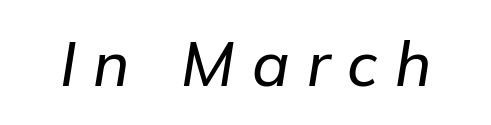
The image shows 62 px text type, italic (leaning right); set unusually wide letter spacing (+0.28 em), not underlined; low stroke contrast and a medium x-height.
